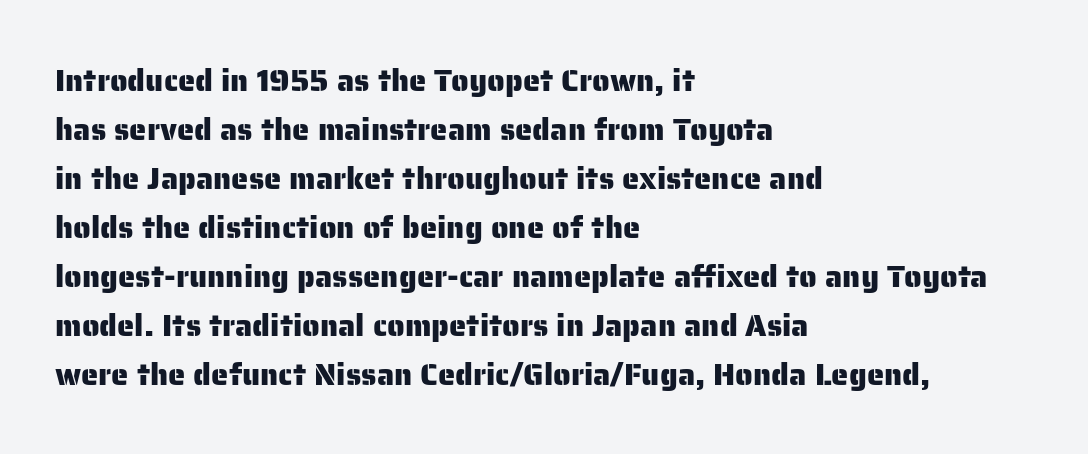
The image shows 31 px sans-serif type, upright; set left-aligned, normal line spacing (1.58x), normal letter spacing, not underlined; low stroke contrast and a medium x-height.
